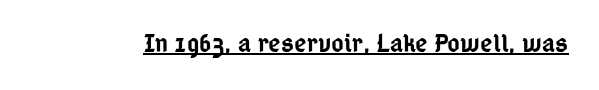
{"italic": "no", "bold": "semi", "underline": "yes", "letter_spacing": "normal", "letter_spacing_em": 0.0, "glyph_px": 27}
